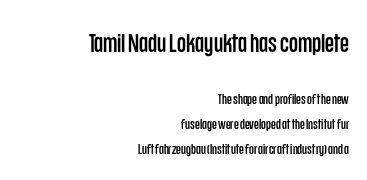
Q: Is the text italic (slanted)? A: No, it is upright.
Q: Is the text underlined? A: No.
Q: How is the paragraph aligned? A: Right-aligned.
Q: Is the spacing between letters normal or unusually wide? A: Normal.
Q: Which block of text is set in a larger size, the first (top) or the second (bottom)? A: The first (top) one.
